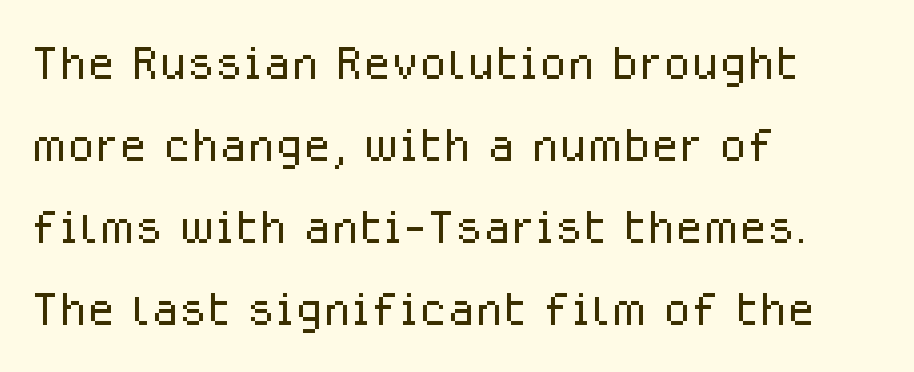
Q: Is the text bold? A: No.
Q: Is the text italic (slanted)? A: No, it is upright.
Q: Is the typeface a serif or a sans-serif typeface? A: Sans-serif.
Q: Is the text underlined? A: No.
Q: How is the paragraph aligned? A: Left-aligned.
Q: Is the spacing between letters normal or unusually wide? A: Normal.
Q: Is the spacing between lines tight, normal or loose? A: Normal.
Q: Width (condensed, normal, or wide)? A: Normal.
Q: Stroke contrast? A: Low.
Q: x-height? A: Medium.
Q: Monospaced? A: No.
